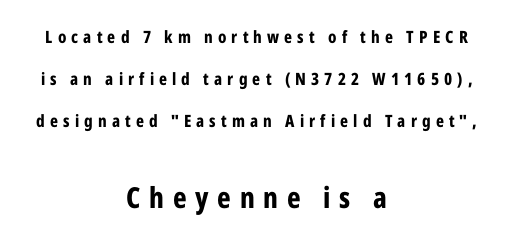
The gaps between neighbouring characters are conspicuously large. Typesetter's note — lower block bumped up in size, upper block left smaller. The gap between lines stays unmarked. You can tell it's not italic because the verticals are truly vertical. The font is running at its bold setting.
